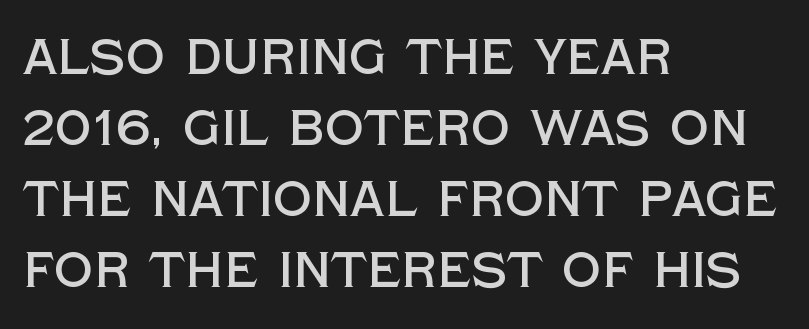
{"serif": "no", "italic": "no", "width": "normal", "x_height": "large", "monospaced": "no", "underline": "no", "align": "left", "line_spacing": "normal", "line_spacing_ratio": 1.45, "letter_spacing": "normal", "letter_spacing_em": 0.0, "glyph_px": 49}
